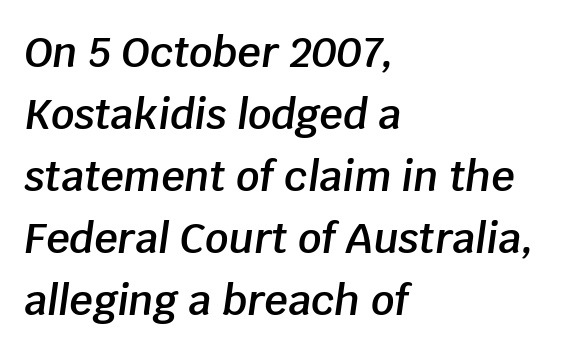
The image shows 41 px semibold type, italic (leaning right); set left-aligned, normal line spacing (1.51x), normal letter spacing, not underlined; low stroke contrast and a large x-height.
